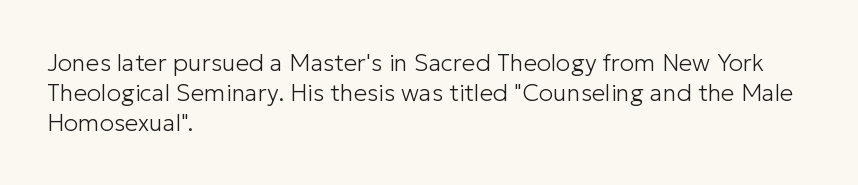
If you drew a line through each stem, it would be perfectly vertical. Tracking value appears to be zero — textbook default spacing. The rag falls on the right side of this text block. The face looks like a standard text weight, possibly lighter. The string is rendered with underlining switched off.
